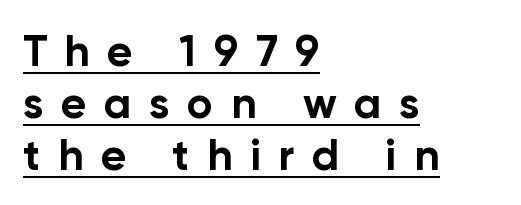
{"serif": "no", "italic": "no", "bold": "yes", "weight": "bold", "width": "normal", "stroke_contrast": "low", "x_height": "medium", "monospaced": "no", "underline": "yes", "align": "left", "line_spacing_ratio": 1.18, "letter_spacing": "wide", "letter_spacing_em": 0.4, "glyph_px": 44}
